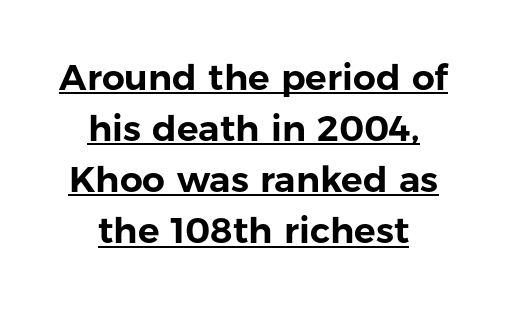
Q: Is the text italic (slanted)? A: No, it is upright.
Q: Is the typeface a serif or a sans-serif typeface? A: Sans-serif.
Q: Is the text underlined? A: Yes.
Q: How is the paragraph aligned? A: Centered.
Q: Is the spacing between letters normal or unusually wide? A: Normal.
Q: Is the spacing between lines tight, normal or loose? A: Normal.
Q: Width (condensed, normal, or wide)? A: Normal.
Q: Stroke contrast? A: Low.
Q: x-height? A: Medium.
Q: Monospaced? A: No.
